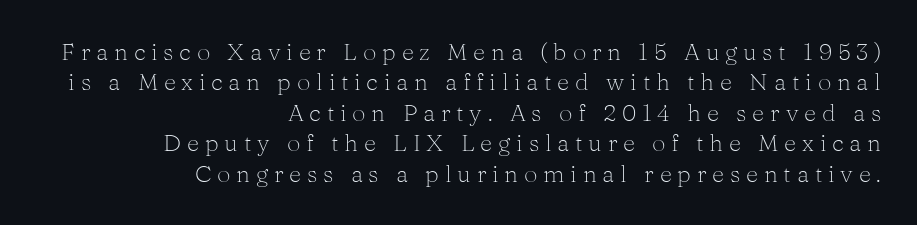
Q: Is the text bold? A: No.
Q: Is the text italic (slanted)? A: No, it is upright.
Q: Is the text underlined? A: No.
Q: How is the paragraph aligned? A: Right-aligned.
Q: Is the spacing between letters normal or unusually wide? A: Unusually wide.
Q: Is the spacing between lines tight, normal or loose? A: Normal.
